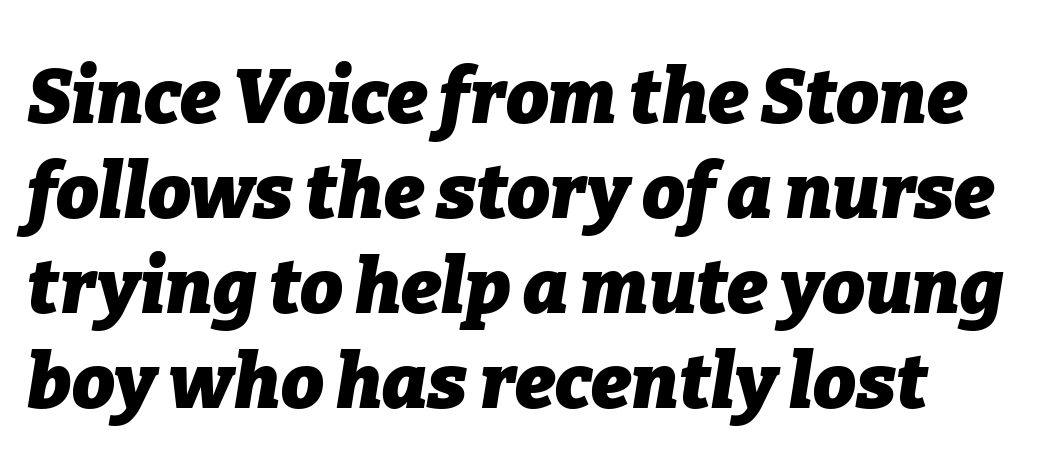
The image shows 76 px heavy type, italic (leaning right); set normal line spacing (1.25x), normal letter spacing, not underlined; low stroke contrast and a medium x-height.
